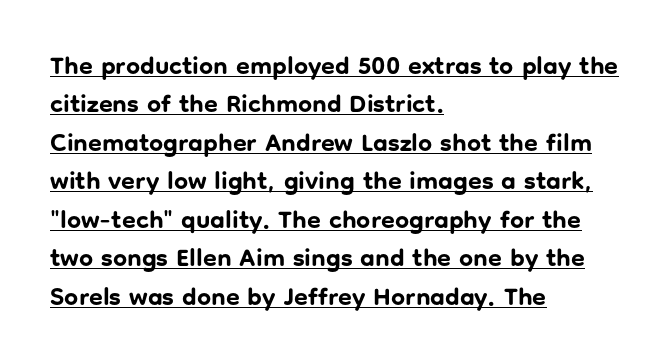
{"italic": "no", "bold": "yes", "underline": "yes", "align": "left", "line_spacing": "normal", "line_spacing_ratio": 1.54, "letter_spacing": "normal", "letter_spacing_em": 0.0, "glyph_px": 25}
